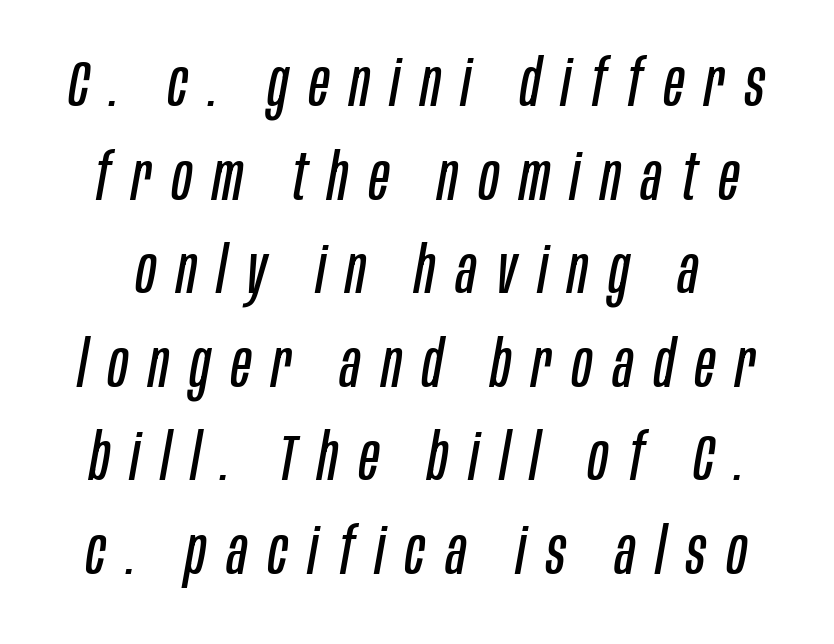
The image shows 65 px regular-weight, condensed type, italic (leaning right); set normal line spacing (1.44x), unusually wide letter spacing (+0.32 em), not underlined; low stroke contrast and a large x-height.
